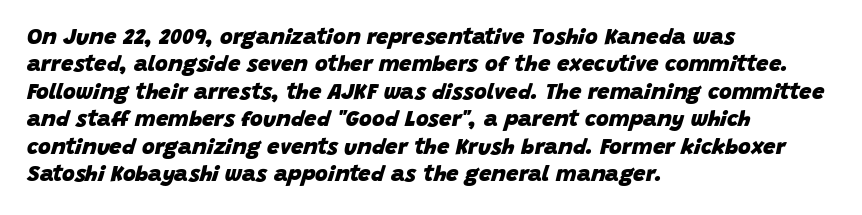
Reading down the column, the eye jumps a familiar distance to each next line. The gap between lines stays unmarked. The strokes are fattened all the way to bold. In terms of letterspacing, this is plain default setting. The rendering applies a slant to the glyphs. Each line starts at the same left margin while the right side varies.
